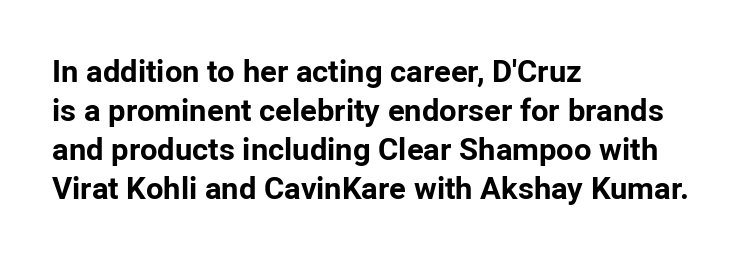
The image shows 31 px bold sans-serif type, upright; set left-aligned, normal line spacing (1.26x), normal letter spacing, not underlined; low stroke contrast and a medium x-height.
